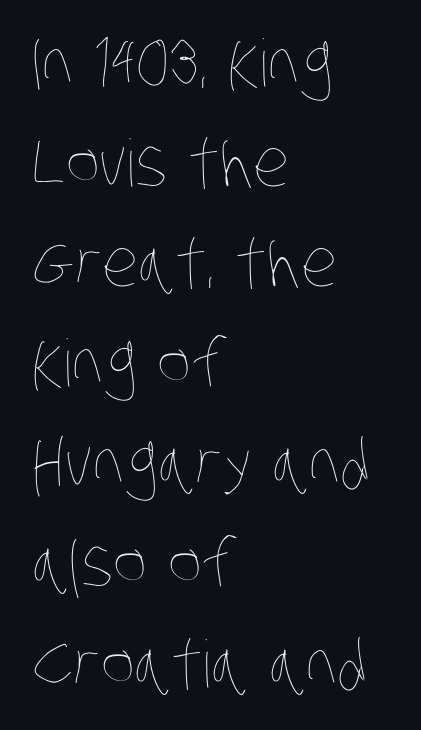
{"bold": "no", "weight": "thin", "width": "condensed", "stroke_contrast": "low", "x_height": "large", "monospaced": "no", "underline": "no", "align": "left", "line_spacing": "normal", "line_spacing_ratio": 1.54, "letter_spacing": "normal", "letter_spacing_em": 0.0, "glyph_px": 65}
